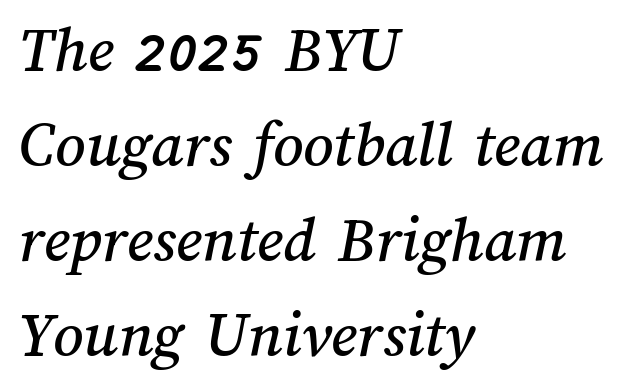
The image shows 66 px text type; set left-aligned, normal line spacing (1.44x), normal letter spacing, not underlined; medium stroke contrast and a medium x-height.
